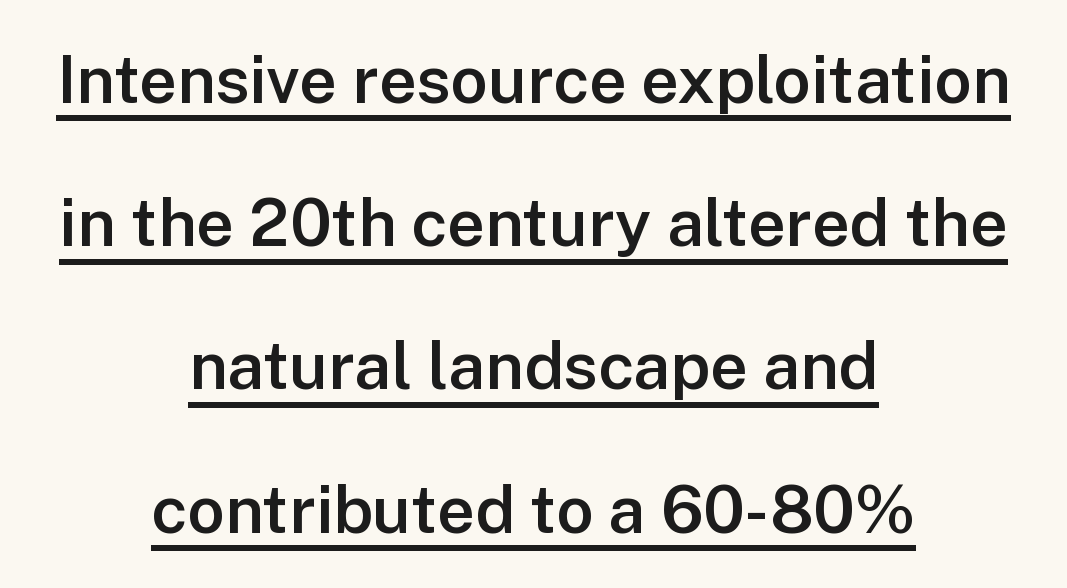
Q: Is the text bold? A: Semi-bold.
Q: Is the text italic (slanted)? A: No, it is upright.
Q: Is the typeface a serif or a sans-serif typeface? A: Sans-serif.
Q: Is the text underlined? A: Yes.
Q: How is the paragraph aligned? A: Centered.
Q: Is the spacing between letters normal or unusually wide? A: Normal.
Q: Is the spacing between lines tight, normal or loose? A: Loose.
Q: Width (condensed, normal, or wide)? A: Normal.
Q: Stroke contrast? A: Low.
Q: x-height? A: Medium.
Q: Monospaced? A: No.
